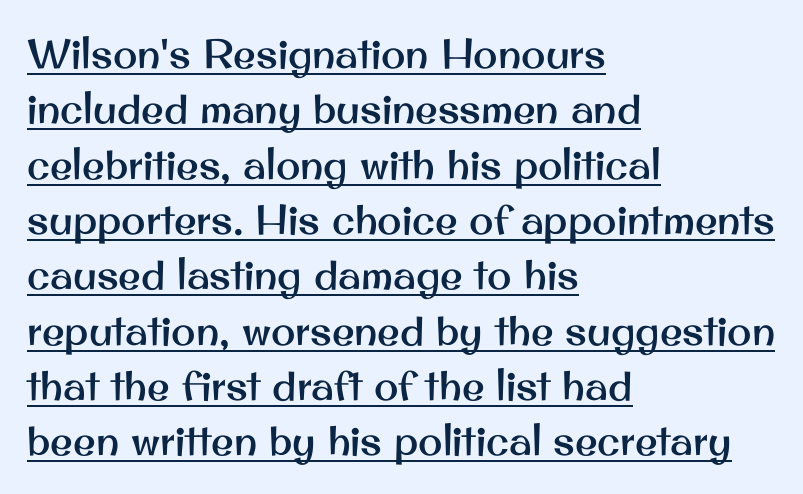
The image shows 41 px sans-serif type, upright; set left-aligned, normal line spacing (1.35x), normal letter spacing, underlined; medium stroke contrast and a small x-height.
